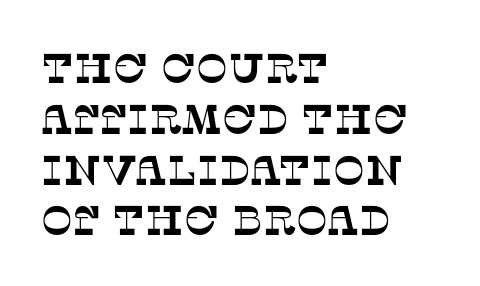
Q: Is the typeface a serif or a sans-serif typeface? A: Serif.
Q: Is the text underlined? A: No.
Q: How is the paragraph aligned? A: Left-aligned.
Q: Is the spacing between letters normal or unusually wide? A: Normal.
Q: Width (condensed, normal, or wide)? A: Normal.
Q: Stroke contrast? A: Low.
Q: x-height? A: Large.
Q: Monospaced? A: No.
